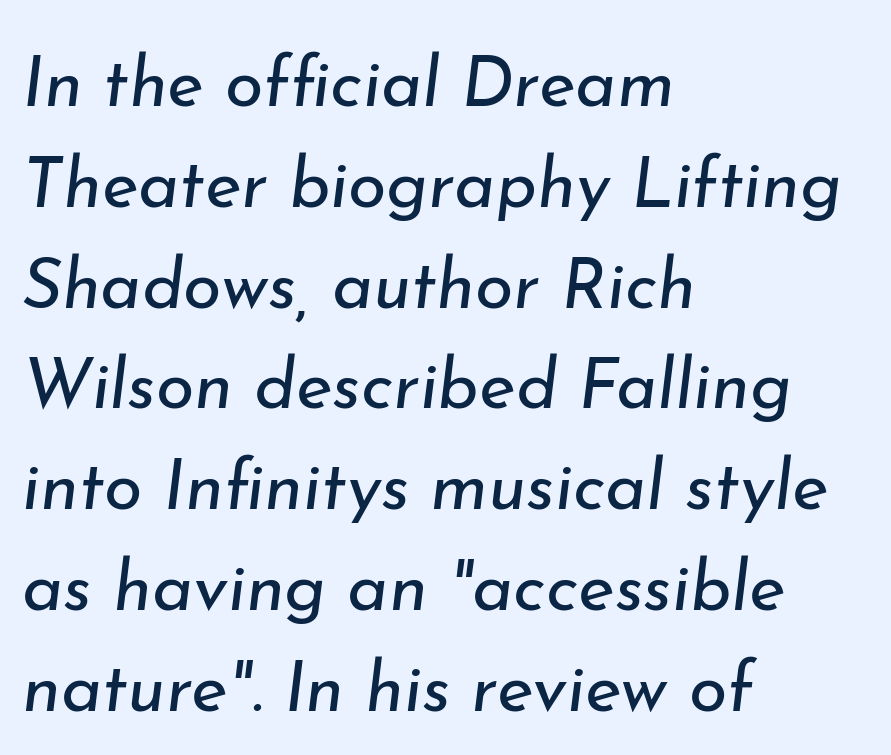
The image shows 70 px regular-weight type, italic (leaning right); set left-aligned, normal line spacing (1.44x), normal letter spacing, not underlined; low stroke contrast and a small x-height.
